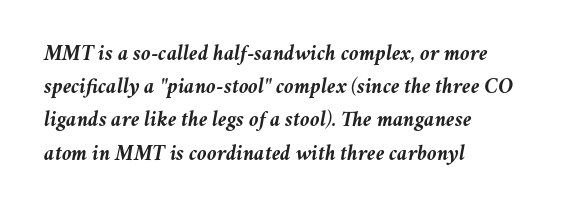
Bold? Absolutely — the strokes are thick and heavy. Regarding leading, the lines here are spaced in the standard way. Descenders are the only things crossing below the line. The passage shown leans; its letterforms are oblique.
